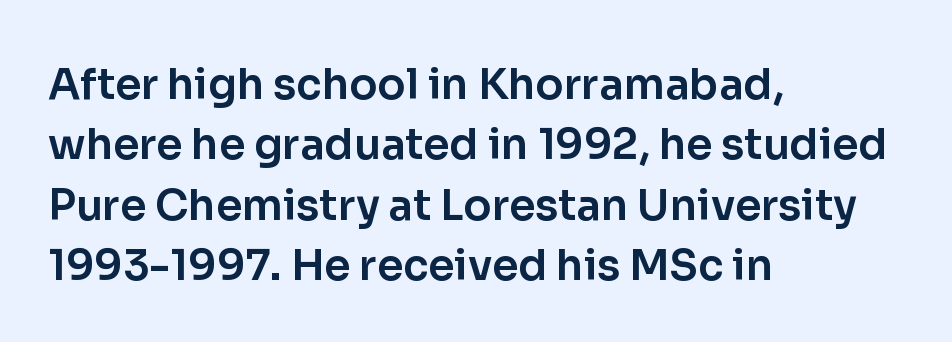
These lines were composed using upright roman letters. Observe the ordinary spacing: letters are neighbours, not strangers. One-word summary of the alignment: left. Compared with typical paragraphs, the rows here are spaced about the same.
